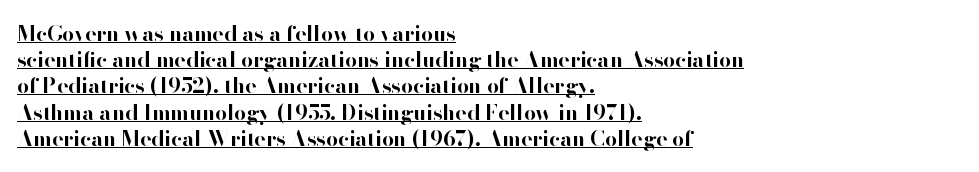
Q: Is the text bold? A: Yes.
Q: Is the text italic (slanted)? A: No, it is upright.
Q: Is the text underlined? A: Yes.
Q: How is the paragraph aligned? A: Left-aligned.
Q: Is the spacing between letters normal or unusually wide? A: Normal.
Q: Is the spacing between lines tight, normal or loose? A: Normal.
